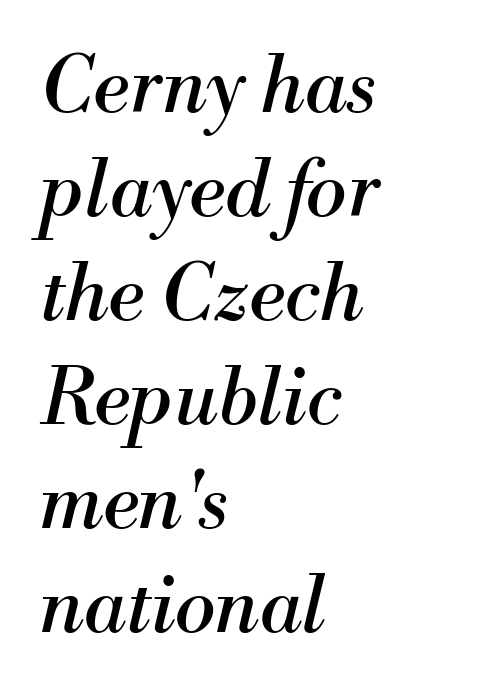
The image shows 77 px regular-weight serif type, italic (leaning right); set left-aligned, normal line spacing (1.35x), normal letter spacing, not underlined; medium stroke contrast and a small x-height.
